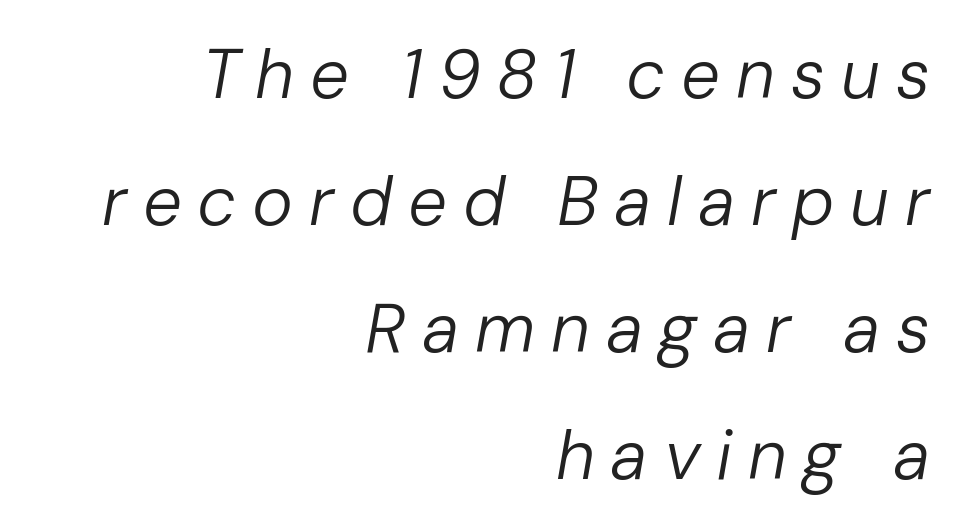
Q: Is the text bold? A: No.
Q: Is the text italic (slanted)? A: Yes, it leans right by about 10 degrees.
Q: Is the text underlined? A: No.
Q: How is the paragraph aligned? A: Right-aligned.
Q: Is the spacing between letters normal or unusually wide? A: Unusually wide.
Q: Width (condensed, normal, or wide)? A: Normal.
Q: Stroke contrast? A: Low.
Q: x-height? A: Medium.
Q: Monospaced? A: No.
